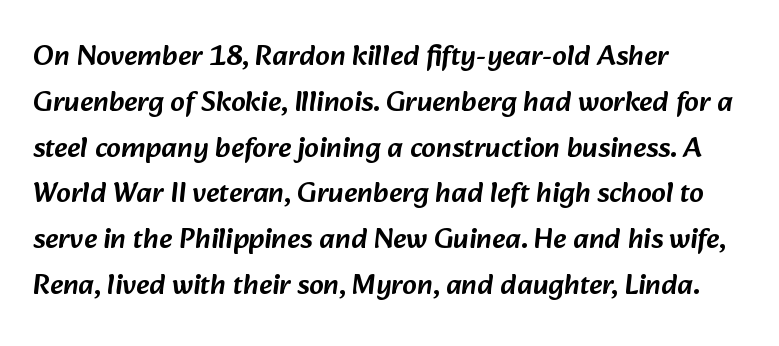
The image shows 29 px sans-serif type; set left-aligned, normal line spacing (1.58x), normal letter spacing, not underlined; low stroke contrast and a medium x-height.
